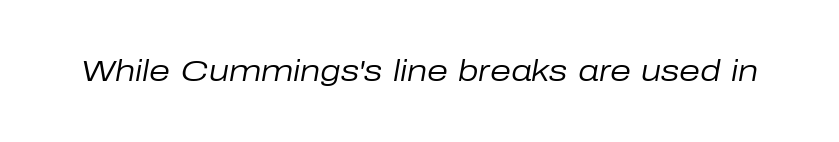
This rendering leaves character spacing at its baseline value. Is the type slanted? Yes — the strokes lean at a clear angle. The strokes are not fattened; the text isn't bold. The letters advance in unequal steps, a hallmark of proportional type. No word sits above an underline.
